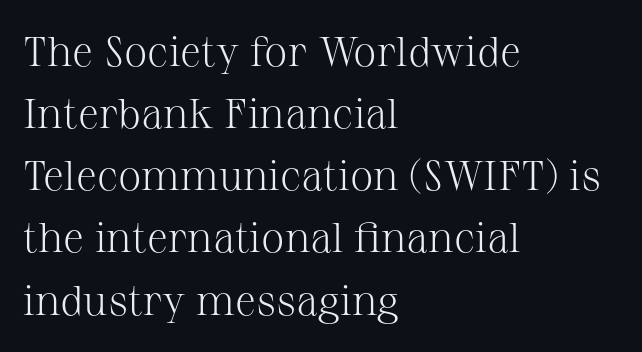
The image shows 42 px light serif type, upright; set left-aligned, normal line spacing (1.48x), normal letter spacing, not underlined; medium stroke contrast and a medium x-height.
